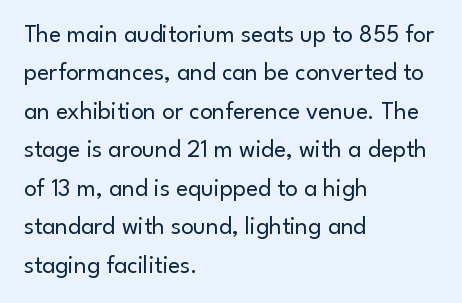
Q: Is the text bold? A: No.
Q: Is the text italic (slanted)? A: No, it is upright.
Q: Is the text underlined? A: No.
Q: How is the paragraph aligned? A: Left-aligned.
Q: Is the spacing between letters normal or unusually wide? A: Normal.
Q: Is the spacing between lines tight, normal or loose? A: Normal.
